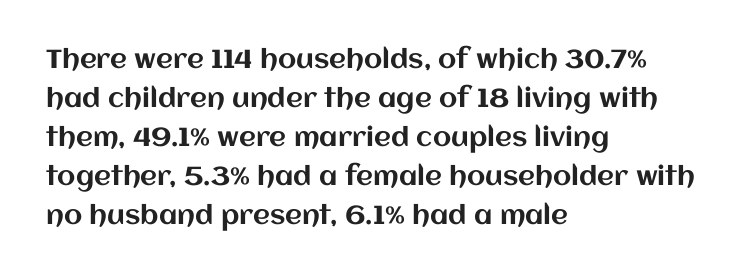
The image shows 26 px text type, upright; set left-aligned, normal line spacing (1.5x), normal letter spacing, not underlined.
